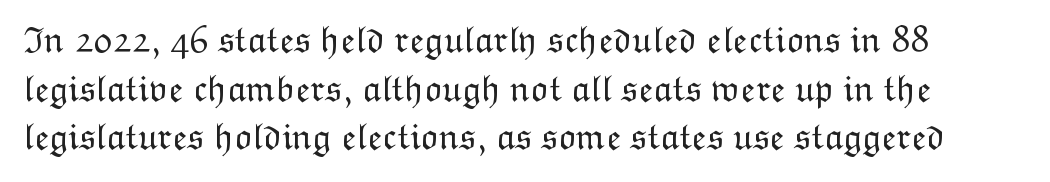
Italic? Not at all — the glyphs are vertical. One glance says typical: line gaps are just what's usual. The glyphs are unaccompanied by any horizontal stroke below them. The face used here is proportionally spaced, like ordinary book or web type. Between one letter and the next there's only the usual sliver of space. The characters are drawn with everyday or finer stroke widths.
